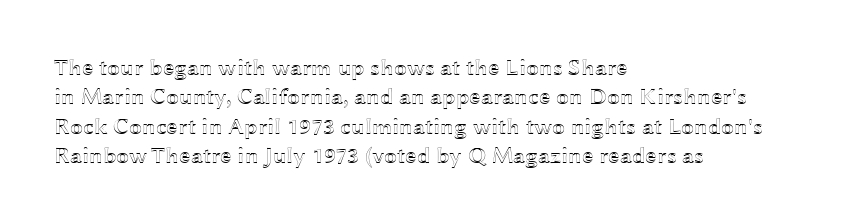
The image shows 23 px text type, upright; set left-aligned, normal line spacing (1.28x), normal letter spacing, not underlined.
